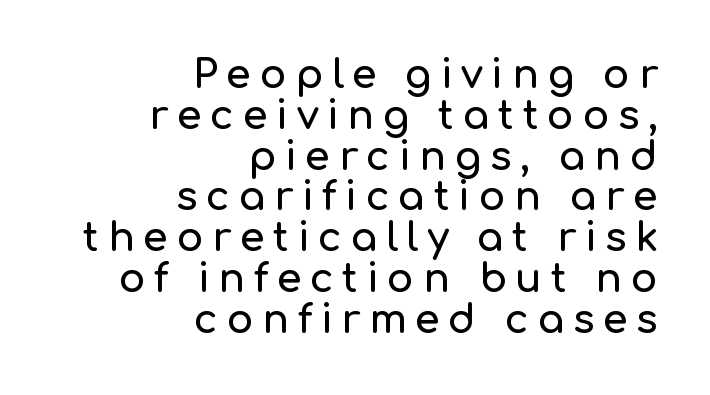
The image shows 40 px sans-serif type, upright; set right-aligned, tight line spacing (1.02x), unusually wide letter spacing (+0.21 em), not underlined; low stroke contrast and a medium x-height.
